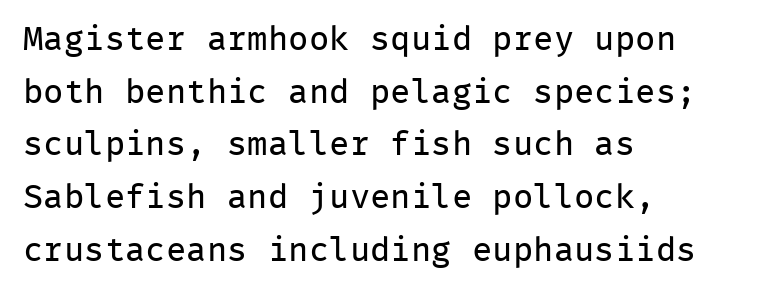
Monospaced: the letters line up in strict vertical columns. Observe the ordinary spacing: letters are neighbours, not strangers. The text block is weighted toward the left margin, trailing off unevenly rightward. The area under the type is left untouched. The face used here is a sans, in the tradition of grotesques and geometrics. Leading matches the norm, producing a regular column.
